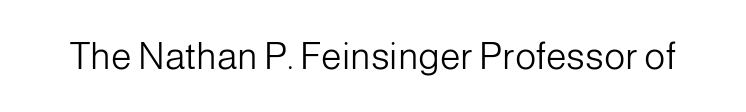
{"serif": "no", "italic": "no", "bold": "no", "weight": "light", "width": "normal", "stroke_contrast": "low", "x_height": "medium", "monospaced": "no", "underline": "no", "letter_spacing": "normal", "letter_spacing_em": 0.0, "glyph_px": 37}
